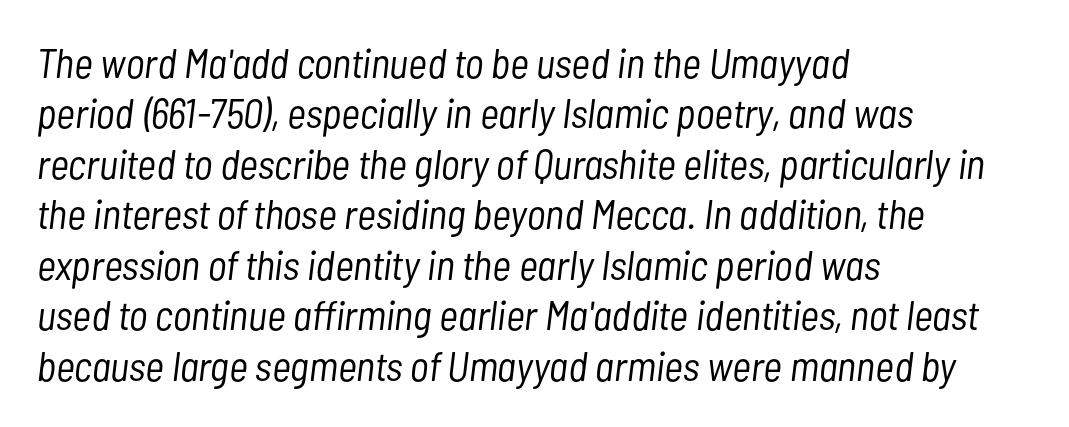
Q: Is the text bold? A: No.
Q: Is the text italic (slanted)? A: Yes, it leans right by about 7 degrees.
Q: Is the text underlined? A: No.
Q: How is the paragraph aligned? A: Left-aligned.
Q: Is the spacing between letters normal or unusually wide? A: Normal.
Q: Width (condensed, normal, or wide)? A: Condensed.
Q: Stroke contrast? A: Low.
Q: x-height? A: Medium.
Q: Monospaced? A: No.
